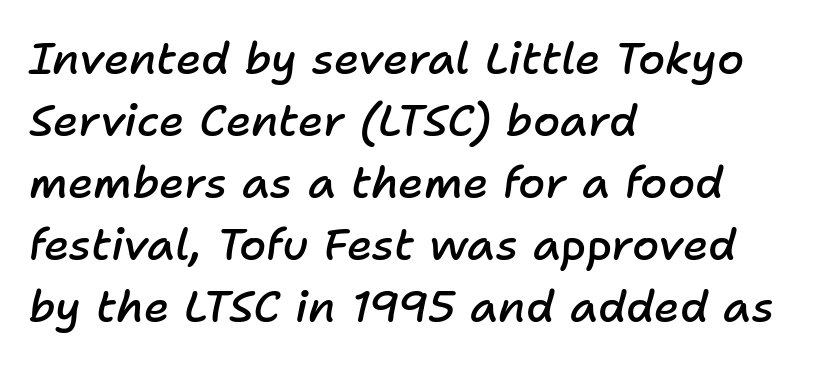
Q: Is the text bold? A: Semi-bold.
Q: Is the text italic (slanted)? A: Yes, it leans right by about 11 degrees.
Q: Is the text underlined? A: No.
Q: How is the paragraph aligned? A: Left-aligned.
Q: Is the spacing between letters normal or unusually wide? A: Normal.
Q: Is the spacing between lines tight, normal or loose? A: Normal.
Q: Width (condensed, normal, or wide)? A: Normal.
Q: Stroke contrast? A: Low.
Q: x-height? A: Medium.
Q: Monospaced? A: No.
